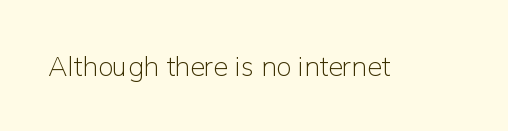
The image shows 27 px text type, upright; set normal letter spacing, not underlined.
